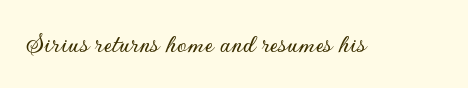
The letters advance in unequal steps, a hallmark of proportional type. A typesetter would label this face a sans. Standard letterfit; no display-style spreading of the glyphs.
